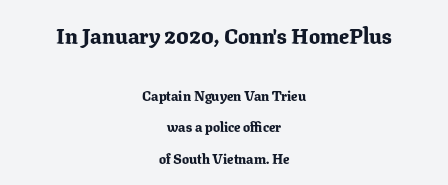
Q: Is the text bold? A: Yes.
Q: Is the text italic (slanted)? A: No, it is upright.
Q: Is the text underlined? A: No.
Q: How is the paragraph aligned? A: Centered.
Q: Is the spacing between letters normal or unusually wide? A: Normal.
Q: Is the spacing between lines tight, normal or loose? A: Loose.
Q: Which block of text is set in a larger size, the first (top) or the second (bottom)? A: The first (top) one.
